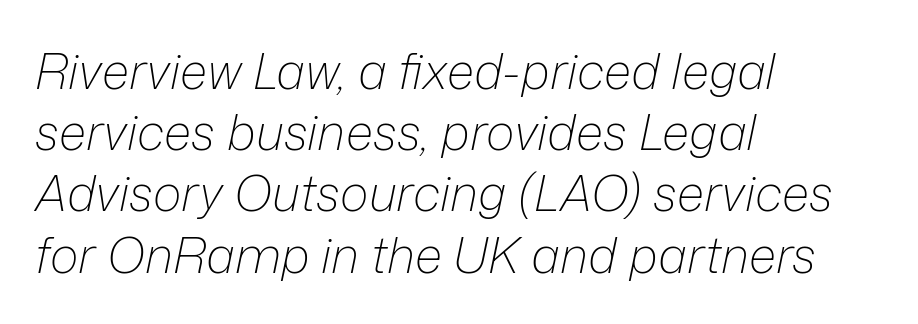
The image shows 49 px light type, italic (leaning right); set left-aligned, normal line spacing (1.25x), normal letter spacing, not underlined; low stroke contrast and a medium x-height.
